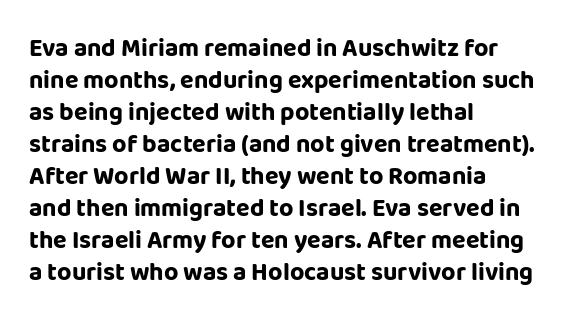
Q: Is the text bold? A: Yes.
Q: Is the text italic (slanted)? A: No, it is upright.
Q: Is the text underlined? A: No.
Q: How is the paragraph aligned? A: Left-aligned.
Q: Is the spacing between letters normal or unusually wide? A: Normal.
Q: Is the spacing between lines tight, normal or loose? A: Normal.
